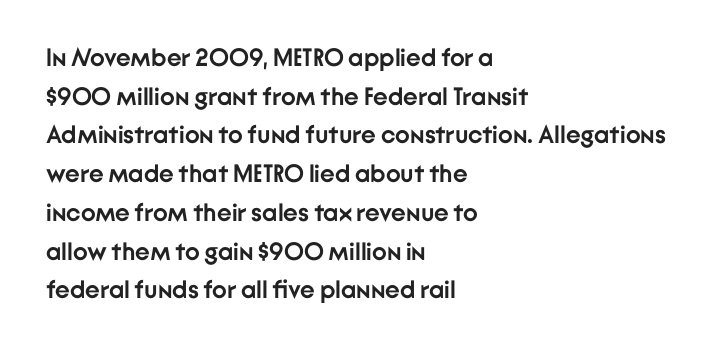
Q: Is the text bold? A: Yes.
Q: Is the text italic (slanted)? A: No, it is upright.
Q: Is the text underlined? A: No.
Q: How is the paragraph aligned? A: Left-aligned.
Q: Is the spacing between letters normal or unusually wide? A: Normal.
Q: Is the spacing between lines tight, normal or loose? A: Normal.
